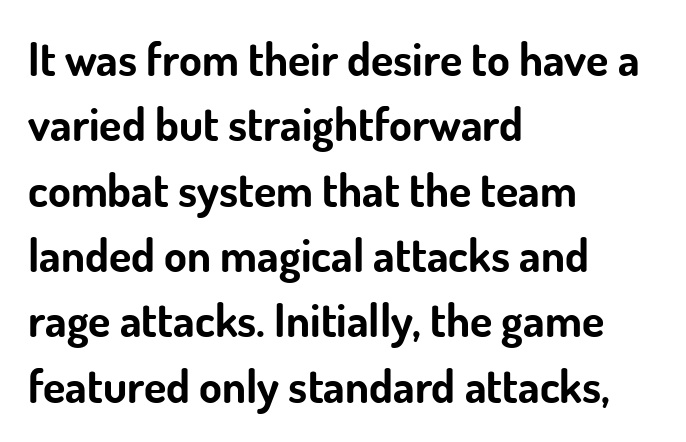
{"serif": "no", "italic": "no", "bold": "yes", "weight": "bold", "width": "normal", "stroke_contrast": "low", "x_height": "small", "monospaced": "no", "underline": "no", "align": "left", "line_spacing": "normal", "line_spacing_ratio": 1.42, "letter_spacing": "normal", "letter_spacing_em": 0.0, "glyph_px": 46}
